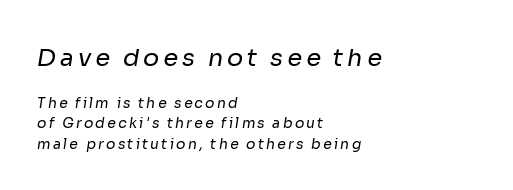
The image shows 24 px text type; set left-aligned, normal line spacing (1.45x), not underlined; the first (top) block is 1.71x larger.
